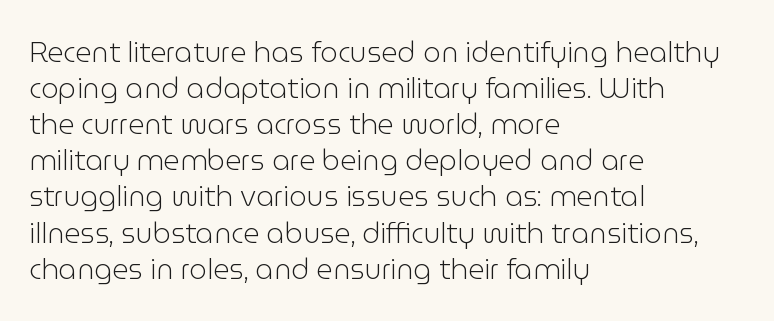
{"serif": "no", "italic": "no", "bold": "no", "weight": "light", "width": "normal", "stroke_contrast": "low", "x_height": "medium", "monospaced": "no", "underline": "no", "align": "left", "line_spacing": "normal", "line_spacing_ratio": 1.29, "letter_spacing": "normal", "letter_spacing_em": 0.0, "glyph_px": 28}
